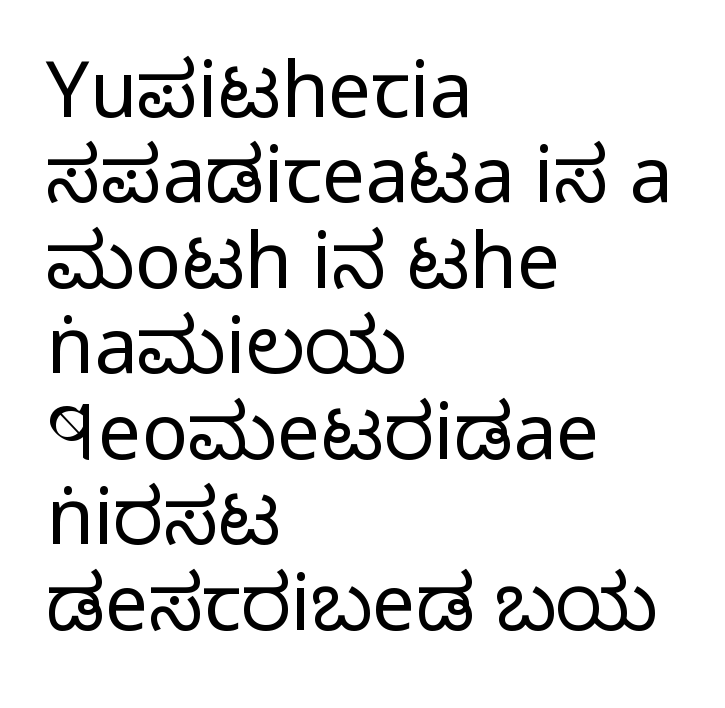
Regarding leading, the lines here are crowded together. Horizontally, the lines are justified to the leading edge only. In terms of letterform style, serifs are entirely absent. This reads as an unemphasized weight, regular at the heaviest. The axis of the letterforms is exactly vertical.
